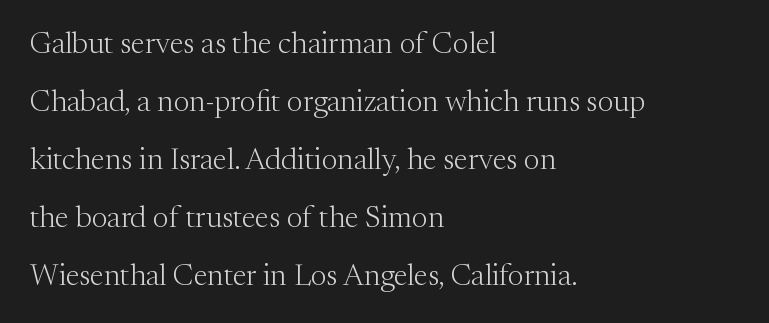
The image shows 30 px light serif type, upright; set left-aligned, loose line spacing (1.93x), normal letter spacing, not underlined; medium stroke contrast and a medium x-height.
